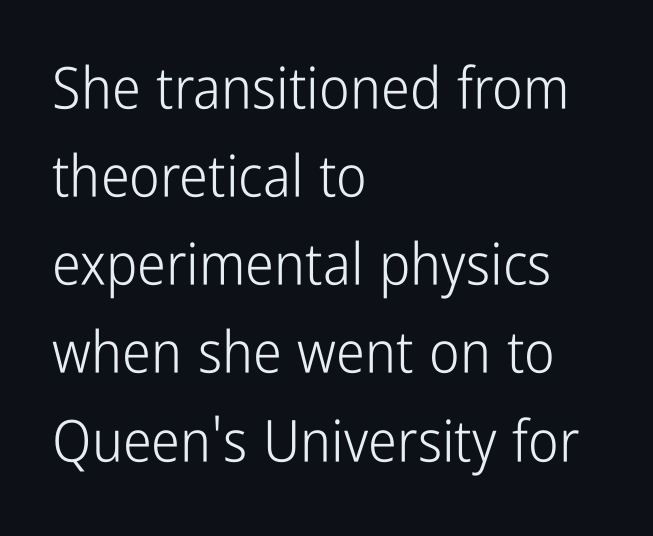
{"serif": "no", "italic": "no", "bold": "no", "weight": "light", "width": "condensed", "stroke_contrast": "low", "x_height": "medium", "monospaced": "no", "underline": "no", "align": "left", "line_spacing": "normal", "line_spacing_ratio": 1.52, "letter_spacing": "normal", "letter_spacing_em": 0.0, "glyph_px": 58}
